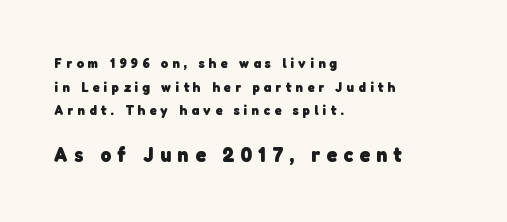
Q: Is the text bold? A: Yes.
Q: Is the text underlined? A: No.
Q: How is the paragraph aligned? A: Left-aligned.
Q: Is the spacing between letters normal or unusually wide? A: Unusually wide.
Q: Is the spacing between lines tight, normal or loose? A: Normal.
Q: Which block of text is set in a larger size, the first (top) or the second (bottom)? A: The second (bottom) one.
